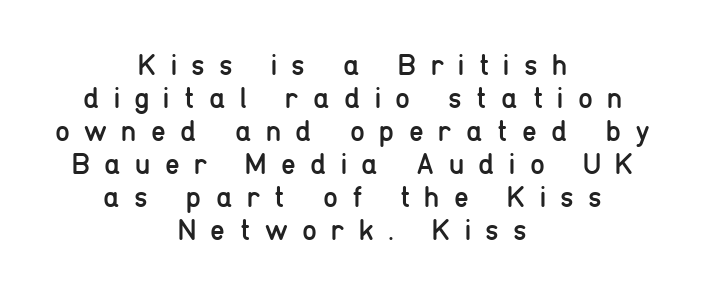
Q: Is the text bold? A: No.
Q: Is the text italic (slanted)? A: No, it is upright.
Q: Is the typeface a serif or a sans-serif typeface? A: Sans-serif.
Q: Is the text underlined? A: No.
Q: How is the paragraph aligned? A: Centered.
Q: Is the spacing between letters normal or unusually wide? A: Unusually wide.
Q: Is the spacing between lines tight, normal or loose? A: Tight.
Q: Width (condensed, normal, or wide)? A: Condensed.
Q: Stroke contrast? A: Low.
Q: x-height? A: Medium.
Q: Monospaced? A: No.
